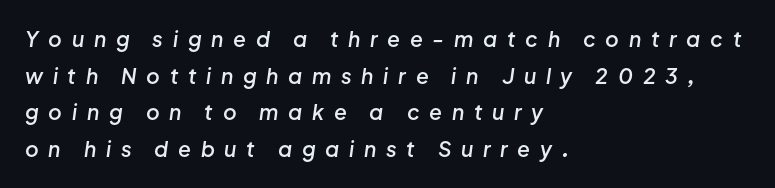
Q: Is the text bold? A: Semi-bold.
Q: Is the text italic (slanted)? A: Yes, it leans right by about 8 degrees.
Q: Is the text underlined? A: No.
Q: How is the paragraph aligned? A: Left-aligned.
Q: Is the spacing between letters normal or unusually wide? A: Unusually wide.
